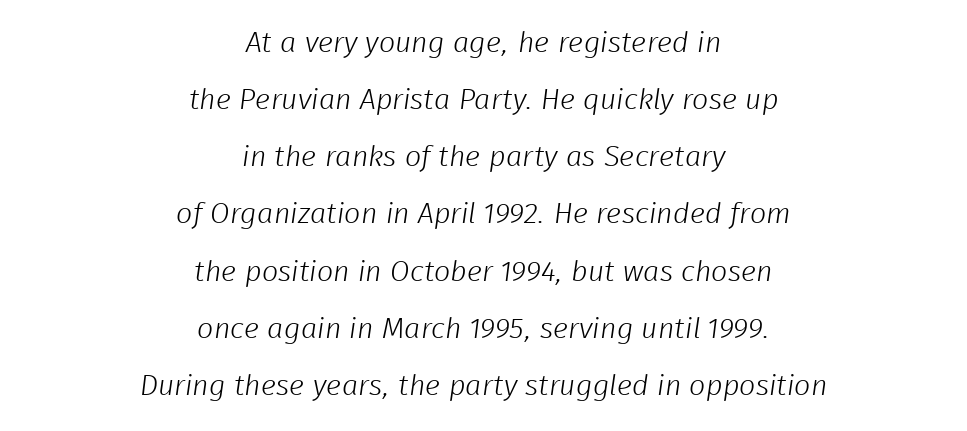
The cut favours lightness, reaching ordinary text weight at its darkest. You could fit nearly another row in the gap between these rows. This rendering features lettering with no underline. The tracking reads as untouched default to a designer's eye.
